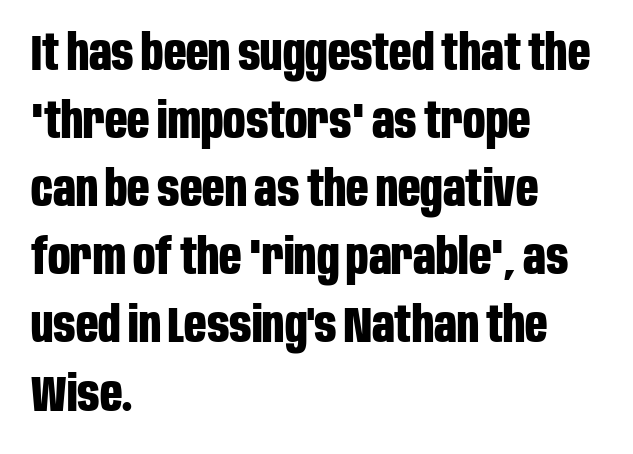
The leading is moderate, giving the passage an even texture. This sample is left-justified, so line endings fall wherever the words run out. Observe the absence of serifs on each vertical stroke in this sample. The zone under the glyphs is completely vacant. There is no visible air inserted between adjacent glyphs.
